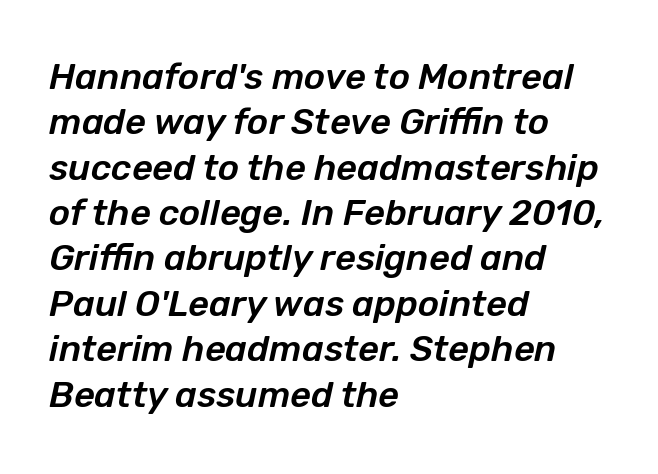
{"italic": "yes", "lean": "right", "slant_degrees": 12, "width": "normal", "stroke_contrast": "low", "x_height": "medium", "monospaced": "no", "underline": "no", "align": "left", "line_spacing": "normal", "line_spacing_ratio": 1.26, "letter_spacing": "normal", "letter_spacing_em": 0.0, "glyph_px": 36}
